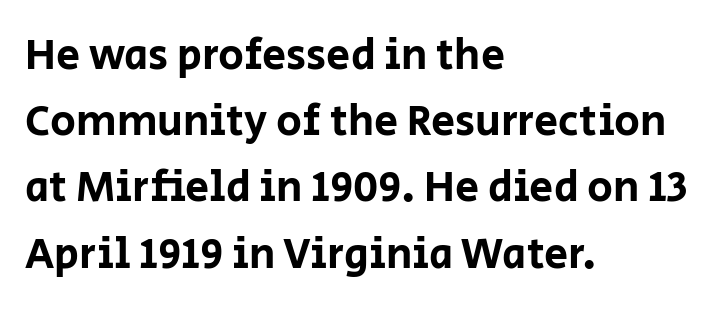
The block of text has a typical density, with ordinary space between rows. The type is set solid horizontally, with unmodified tracking. All the whitespace from short lines collects on the right. The area under the type is left untouched. Do the letters lean? They stand straight.
